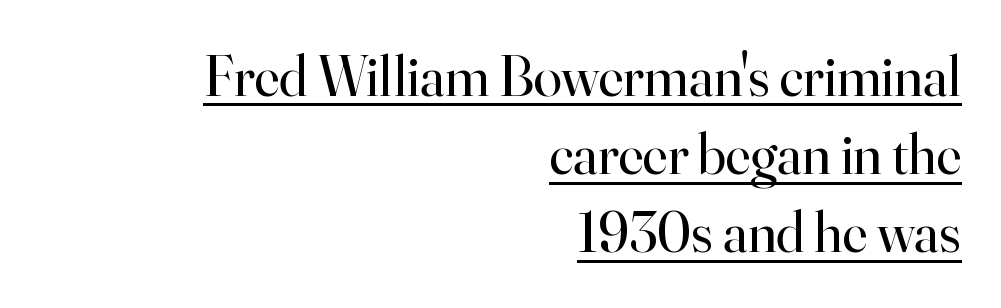
{"serif": "yes", "italic": "no", "bold": "no", "weight": "regular", "width": "normal", "stroke_contrast": "high", "x_height": "small", "monospaced": "no", "underline": "yes", "align": "right", "line_spacing": "normal", "line_spacing_ratio": 1.37, "letter_spacing": "normal", "letter_spacing_em": 0.0, "glyph_px": 57}
